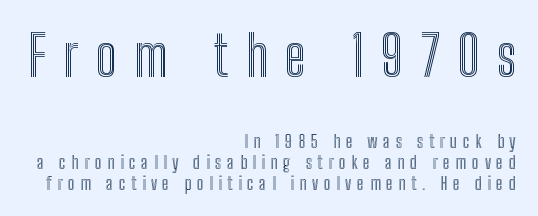
{"italic": "no", "width": "condensed", "x_height": "medium", "monospaced": "no", "underline": "no", "align": "right", "line_spacing_ratio": 1.16, "letter_spacing": "wide", "letter_spacing_em": 0.31, "larger_block": "first", "size_ratio": 3.06, "glyph_px": 55}
